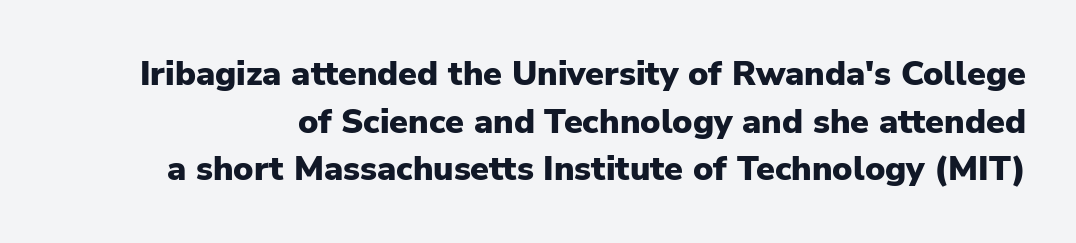
Interline gaps are of average width in this sample. This rendering employs a face without finishing strokes, i.e., a sans-serif. Unmarked baselines from the first word to the last. Does the weight exceed regular? Yes, all the way to bold. Here the designer chose a conventional face with non-uniform glyph widths. Inter-character spacing is left at the font's built-in metrics.
